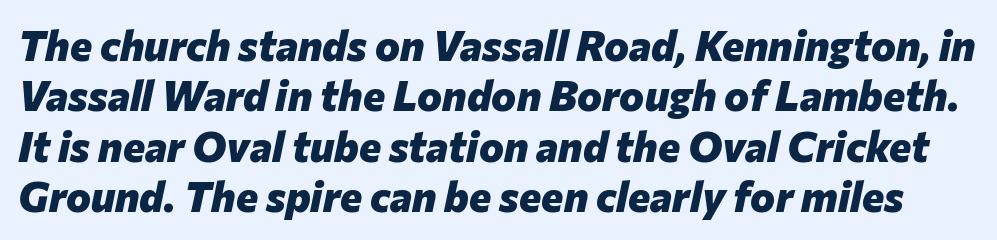
Varying glyph widths throughout — classic text-font behaviour. Spacing between characters is what you'd get straight out of the box. The foot of each line stays bare and open. The sample has been set heavy, in full bold. Designer's note — italics engaged.
